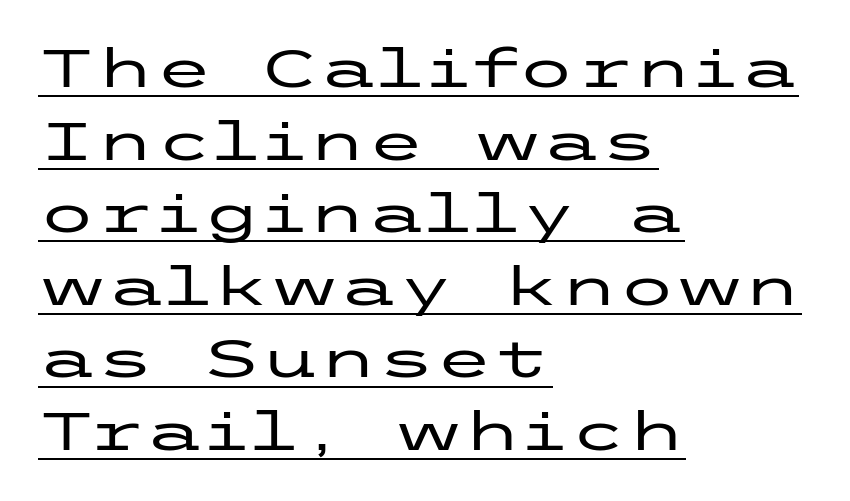
{"serif": "no", "italic": "no", "width": "wide", "stroke_contrast": "low", "x_height": "medium", "underline": "yes", "align": "left", "line_spacing": "normal", "line_spacing_ratio": 1.37, "letter_spacing": "normal", "letter_spacing_em": 0.0, "glyph_px": 53}
